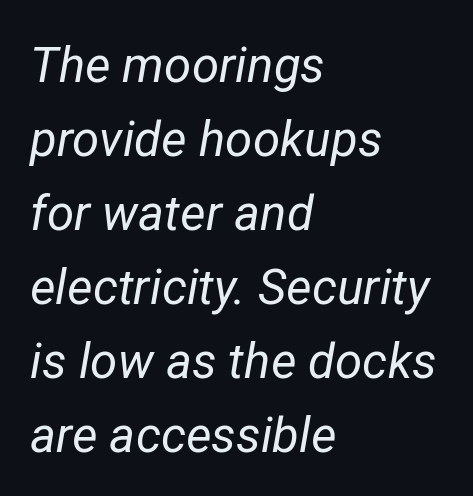
Q: Is the text bold? A: No.
Q: Is the text italic (slanted)? A: Yes, it leans right by about 12 degrees.
Q: Is the text underlined? A: No.
Q: How is the paragraph aligned? A: Left-aligned.
Q: Is the spacing between letters normal or unusually wide? A: Normal.
Q: Is the spacing between lines tight, normal or loose? A: Normal.
Q: Width (condensed, normal, or wide)? A: Normal.
Q: Stroke contrast? A: Low.
Q: x-height? A: Medium.
Q: Monospaced? A: No.
